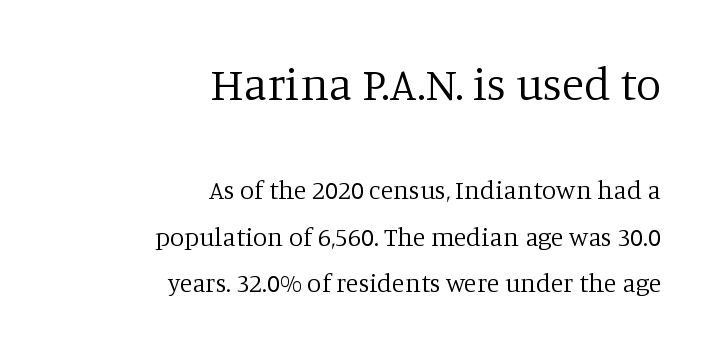
Q: Is the text bold? A: No.
Q: Is the text italic (slanted)? A: No, it is upright.
Q: Is the typeface a serif or a sans-serif typeface? A: Serif.
Q: Is the text underlined? A: No.
Q: How is the paragraph aligned? A: Right-aligned.
Q: Is the spacing between letters normal or unusually wide? A: Normal.
Q: Which block of text is set in a larger size, the first (top) or the second (bottom)? A: The first (top) one.
Q: Width (condensed, normal, or wide)? A: Normal.
Q: Stroke contrast? A: Low.
Q: x-height? A: Large.
Q: Monospaced? A: No.
